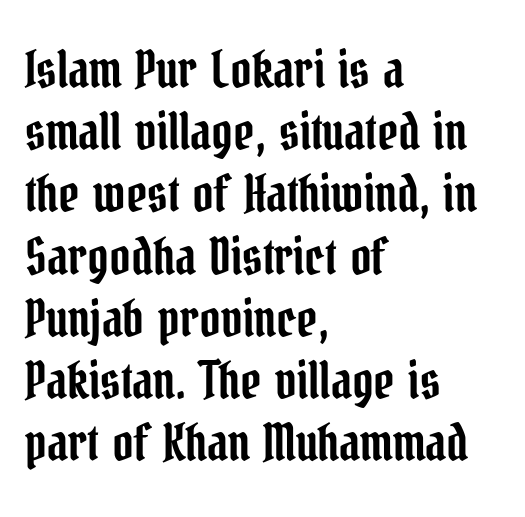
{"serif": "yes", "italic": "no", "width": "condensed", "stroke_contrast": "low", "x_height": "medium", "monospaced": "no", "underline": "no", "align": "left", "line_spacing_ratio": 1.22, "letter_spacing": "normal", "letter_spacing_em": 0.0, "glyph_px": 51}
